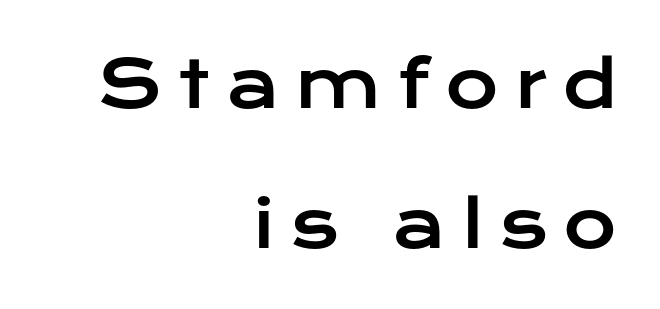
Horizontal alignment here is rightward, an uncommon choice for prose. The rendering uses natural spacing where letterforms have individual widths. Classification — sans serif. The line texture is sparse and dotted thanks to wide tracking.
